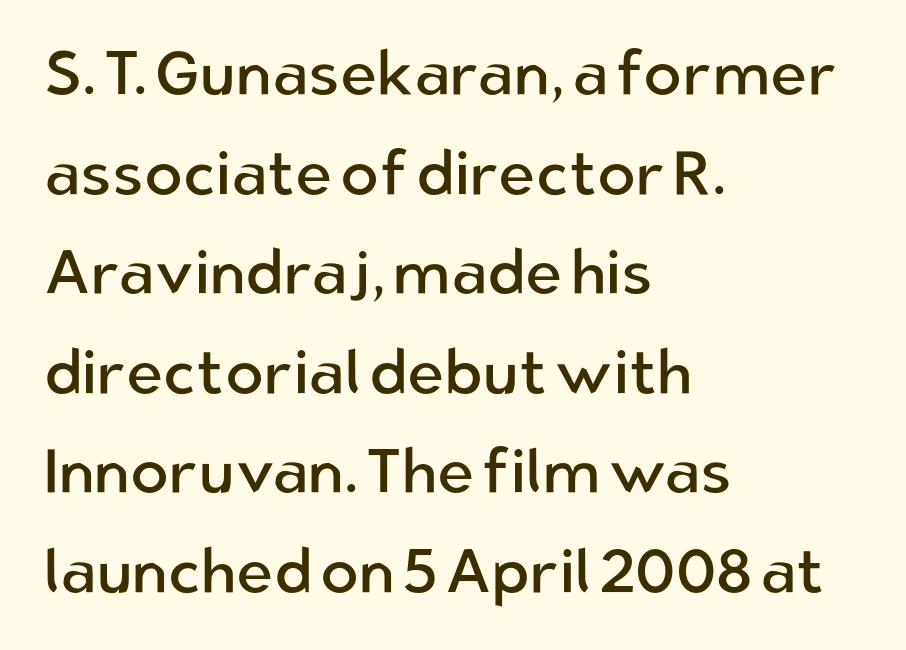
The image shows 63 px regular-weight sans-serif type, upright; set left-aligned, normal line spacing (1.58x), normal letter spacing, not underlined; low stroke contrast and a medium x-height.
